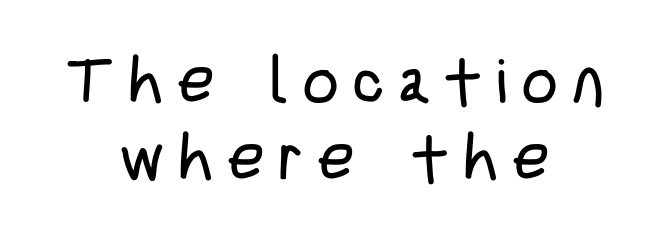
{"serif": "no", "italic": "no", "bold": "no", "weight": "regular", "width": "condensed", "stroke_contrast": "low", "x_height": "large", "monospaced": "no", "underline": "no", "align": "center", "line_spacing_ratio": 1.24, "letter_spacing": "wide", "letter_spacing_em": 0.24, "glyph_px": 62}
